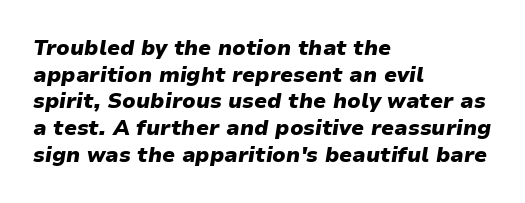
The image shows 21 px bold type, italic (leaning right); set left-aligned, normal line spacing (1.27x), normal letter spacing, not underlined.
